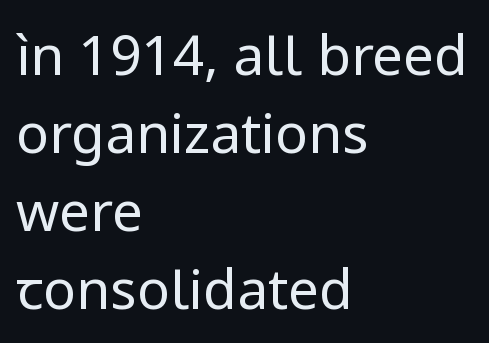
Q: Is the text bold? A: No.
Q: Is the text italic (slanted)? A: No, it is upright.
Q: Is the typeface a serif or a sans-serif typeface? A: Sans-serif.
Q: Is the text underlined? A: No.
Q: How is the paragraph aligned? A: Left-aligned.
Q: Is the spacing between letters normal or unusually wide? A: Normal.
Q: Is the spacing between lines tight, normal or loose? A: Normal.
Q: Width (condensed, normal, or wide)? A: Normal.
Q: Stroke contrast? A: Low.
Q: x-height? A: Medium.
Q: Monospaced? A: No.
